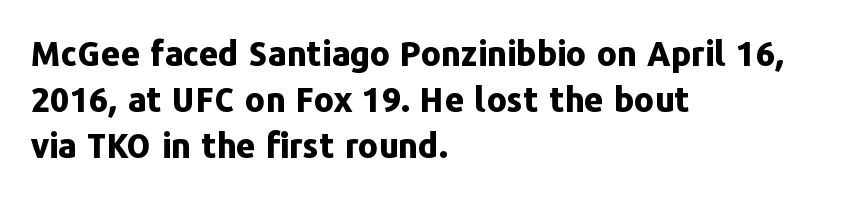
The font family rendered here belongs to the sans-serif group. Rendered with straight, roman letterforms. The face used here is proportionally spaced, like ordinary book or web type. If you measured baseline to baseline, you'd find a middling distance. Underline: absent. Every letter is thick-stroked: bold, no question.
